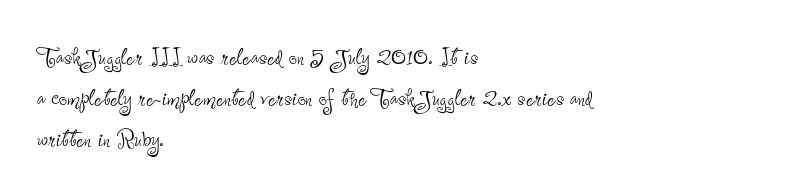
Anything drawn beneath the words? Only blank space. The face used here is proportionally spaced, like ordinary book or web type. Each line starts at the same left margin while the right side varies. Each letter's strokes conclude bluntly, with no projecting serifs.
